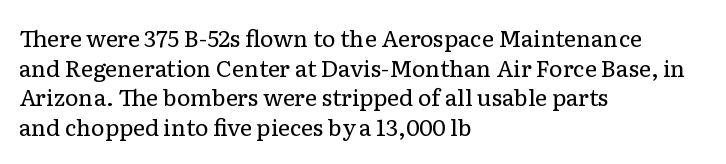
{"italic": "no", "bold": "no", "underline": "no", "align": "left", "line_spacing": "normal", "line_spacing_ratio": 1.29, "letter_spacing": "normal", "letter_spacing_em": 0.0, "glyph_px": 23}
